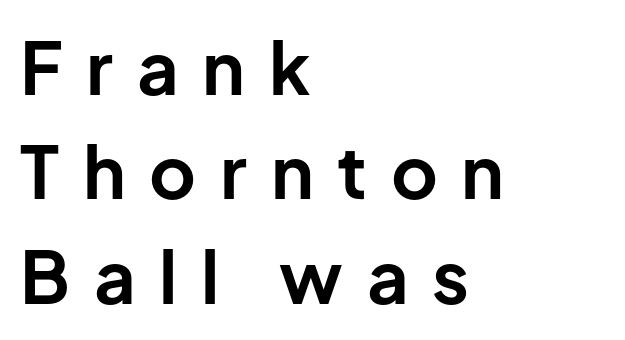
The space directly below the letters is spotless. Compared with a centered layout, this one pins lines to the left instead. Note the varied advance widths — an 'i' is clearly narrower than an 'm'. Examine the stroke ends and you'll find no serifs.
